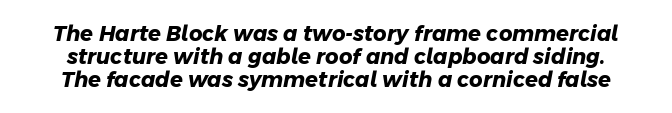
The image shows 21 px bold type; set tight line spacing (1.09x), normal letter spacing, not underlined.
